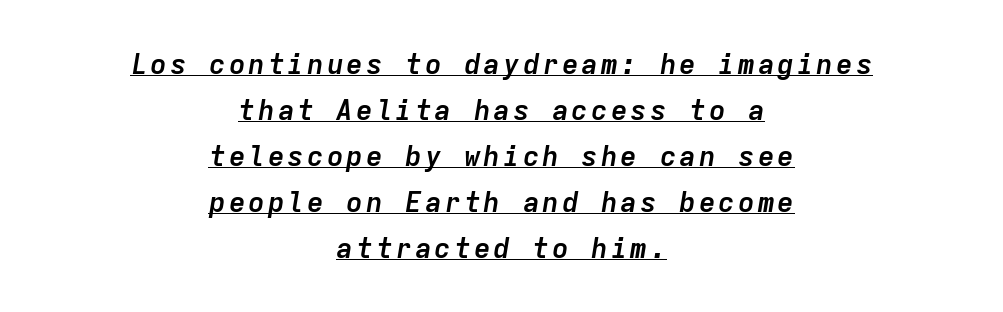
{"italic": "yes", "lean": "right", "slant_degrees": 9, "bold": "yes", "weight": "semibold", "width": "normal", "stroke_contrast": "low", "x_height": "medium", "monospaced": "yes", "underline": "yes", "align": "center", "line_spacing": "normal", "line_spacing_ratio": 1.64, "glyph_px": 28}
